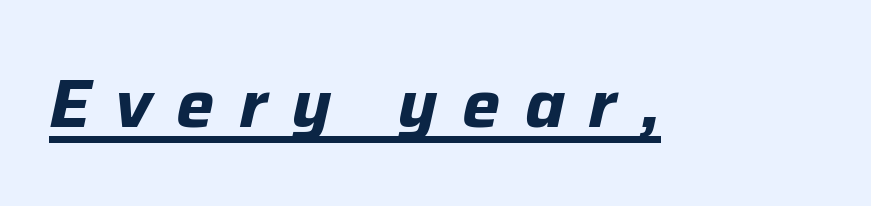
Summary of weight: heavy, a full bold. Inter-character spacing is expanded well beyond the font's built-in metrics. The rendered words wear a rule along their underside. Spacing verdict: proportional, widths tailored to each character. The passage shown leans; its letterforms are oblique.
